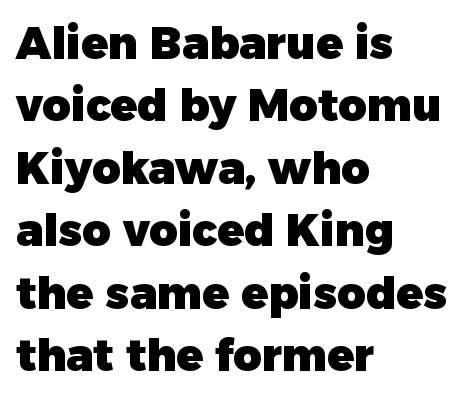
Q: Is the text bold? A: Yes.
Q: Is the text italic (slanted)? A: No, it is upright.
Q: Is the typeface a serif or a sans-serif typeface? A: Sans-serif.
Q: Is the text underlined? A: No.
Q: How is the paragraph aligned? A: Left-aligned.
Q: Is the spacing between letters normal or unusually wide? A: Normal.
Q: Is the spacing between lines tight, normal or loose? A: Normal.
Q: Width (condensed, normal, or wide)? A: Normal.
Q: Stroke contrast? A: Low.
Q: x-height? A: Medium.
Q: Monospaced? A: No.
